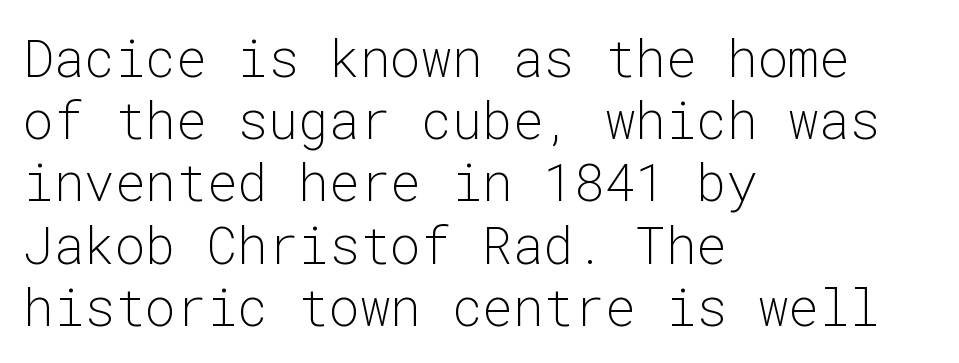
Each row of text sits above clean, open space. The specimen reads as upright at a glance. Font category for this specimen: sans-serif. Layout note: lines flush left. No letter is thick-stroked: the sample isn't bold.
